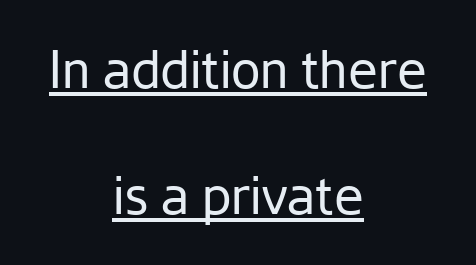
Q: Is the text bold? A: No.
Q: Is the text italic (slanted)? A: No, it is upright.
Q: Is the typeface a serif or a sans-serif typeface? A: Sans-serif.
Q: Is the text underlined? A: Yes.
Q: How is the paragraph aligned? A: Centered.
Q: Is the spacing between letters normal or unusually wide? A: Normal.
Q: Is the spacing between lines tight, normal or loose? A: Loose.
Q: Width (condensed, normal, or wide)? A: Normal.
Q: Stroke contrast? A: Low.
Q: x-height? A: Medium.
Q: Monospaced? A: No.
